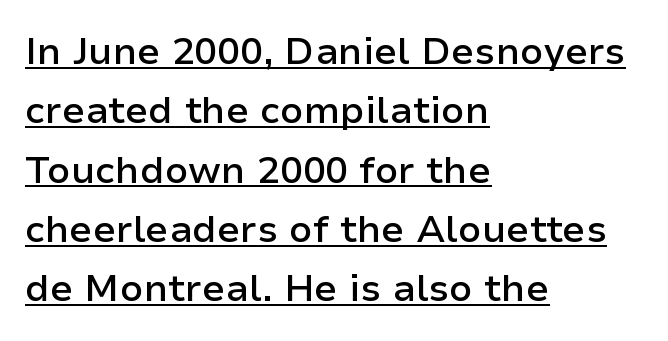
{"serif": "no", "italic": "no", "bold": "semi", "weight": "semibold", "width": "normal", "stroke_contrast": "low", "x_height": "medium", "monospaced": "no", "underline": "yes", "align": "left", "line_spacing": "normal", "line_spacing_ratio": 1.56, "letter_spacing": "normal", "letter_spacing_em": 0.0, "glyph_px": 38}
